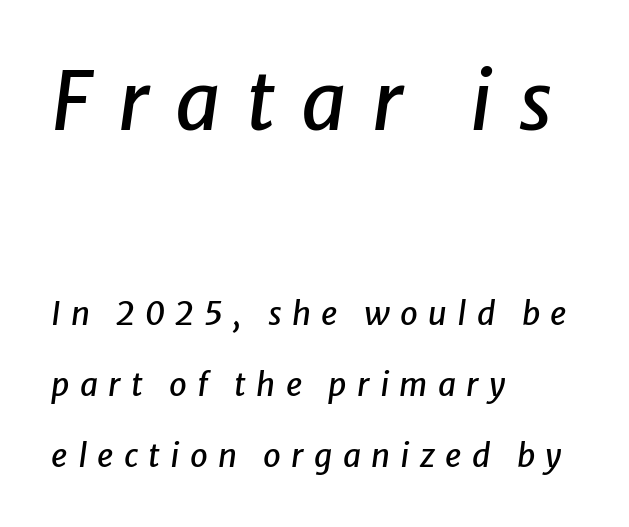
Line starts are locked; line ends wander. The typography opts for an oblique posture over an upright one. The letters in the upper block stand taller than those in the block below. Whoever set this chose breathing room over compactness in the vertical rhythm.
